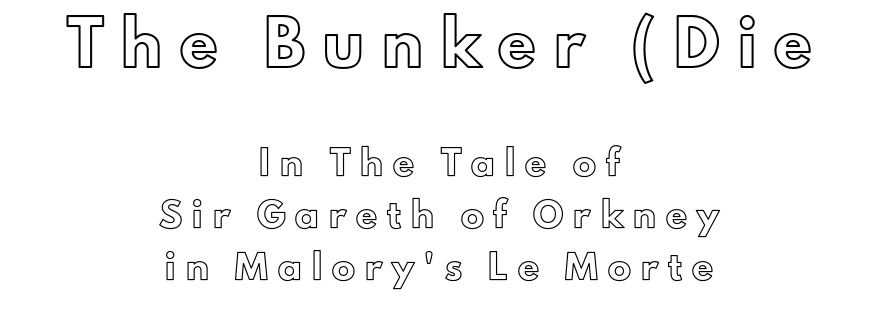
The image shows 41 px text type, upright; set centered, loose line spacing (2.26x), unusually wide letter spacing (+0.44 em), not underlined; the first (top) block is 1.78x larger; a small x-height.
